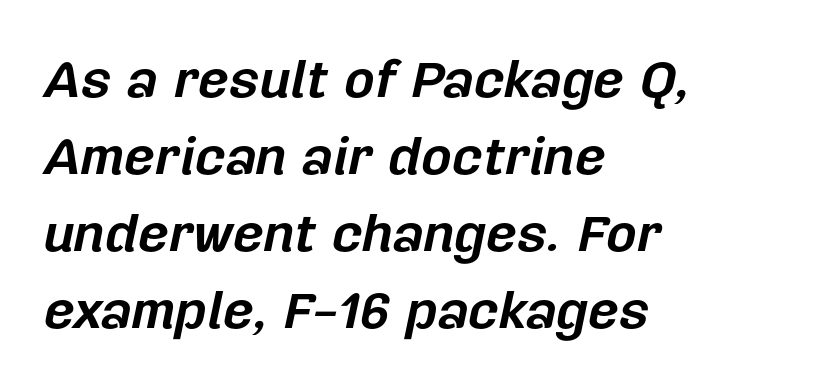
Is the block centered? No — it sits flush against the left margin. Proportional: the letters do not fall into vertical columns. The rendering keeps characters at their native spacing. Beneath every word, the page is bare.
